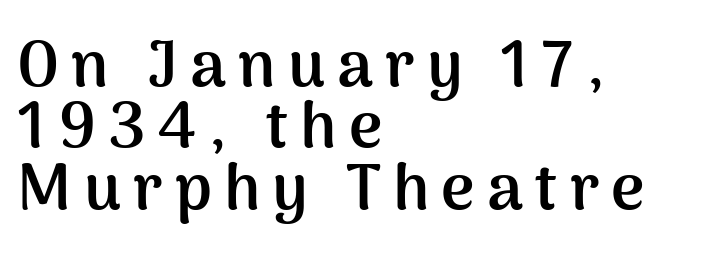
Typeset ragged right — the left edge is the straight one. Descenders are the only things crossing below the line. Stroke terminals: plain, sans-serif. Italic: no, the glyphs are upright roman. Character widths vary here, with narrow letters taking less room than wide ones.
